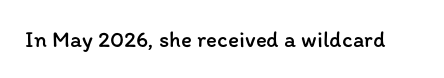
Q: Is the text bold? A: No.
Q: Is the text italic (slanted)? A: No, it is upright.
Q: Is the text underlined? A: No.
Q: Is the spacing between letters normal or unusually wide? A: Normal.
